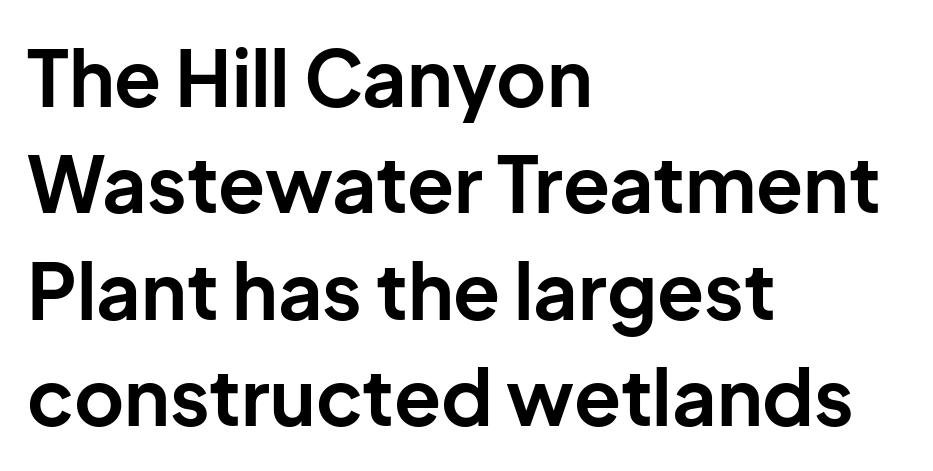
The lettering stays uniformly vertical, giving the passage a roman look. Anything drawn beneath the words? Only blank space. The rendering uses a bold face; every stroke is thick and dark. The rows are spaced the way most documents space them. Character widths vary here, with narrow letters taking less room than wide ones.
